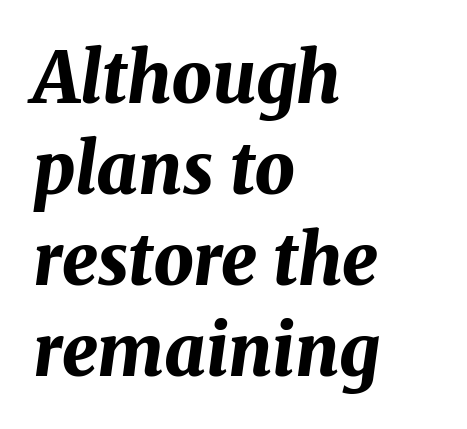
Each letter keeps its own natural width here, so spacing adapts to shape. Compared with ordinary roman type, these characters are visibly tilted. Summary of weight: heavy, a full bold. This sample uses plain, unmodified letter spacing. Bare-footed words on every line. Interline gaps are of average width in this sample.
